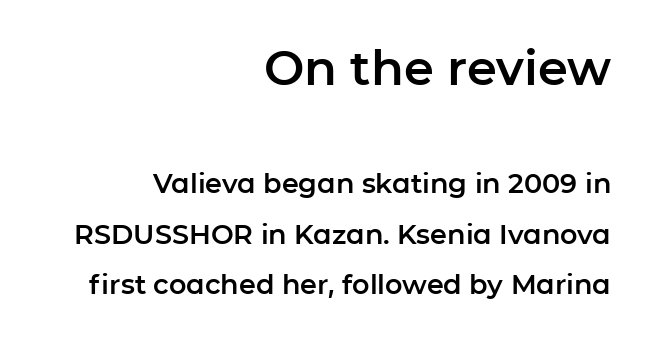
{"serif": "no", "italic": "no", "width": "normal", "stroke_contrast": "low", "x_height": "medium", "monospaced": "no", "underline": "no", "align": "right", "line_spacing_ratio": 1.87, "letter_spacing": "normal", "letter_spacing_em": 0.0, "larger_block": "first", "size_ratio": 1.78, "glyph_px": 48}
